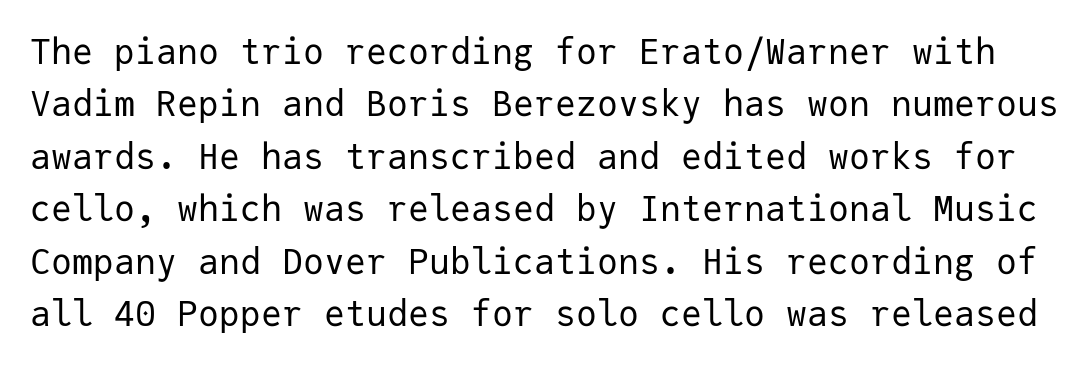
{"serif": "no", "italic": "no", "bold": "no", "weight": "regular", "width": "normal", "stroke_contrast": "low", "x_height": "medium", "monospaced": "yes", "underline": "no", "line_spacing": "normal", "line_spacing_ratio": 1.5, "letter_spacing": "normal", "letter_spacing_em": 0.0, "glyph_px": 35}
